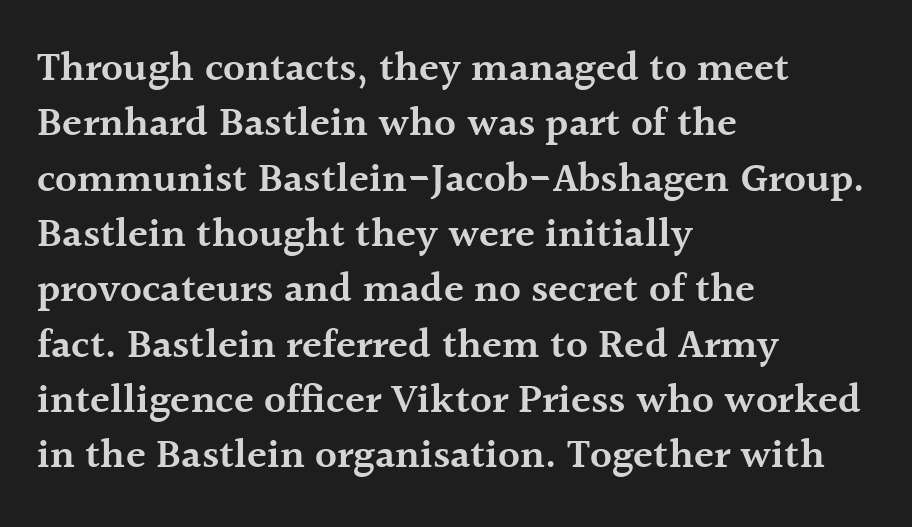
{"serif": "yes", "italic": "no", "bold": "semi", "weight": "semibold", "width": "normal", "x_height": "medium", "monospaced": "no", "underline": "no", "align": "left", "line_spacing": "normal", "line_spacing_ratio": 1.35, "letter_spacing": "normal", "letter_spacing_em": 0.0, "glyph_px": 41}
